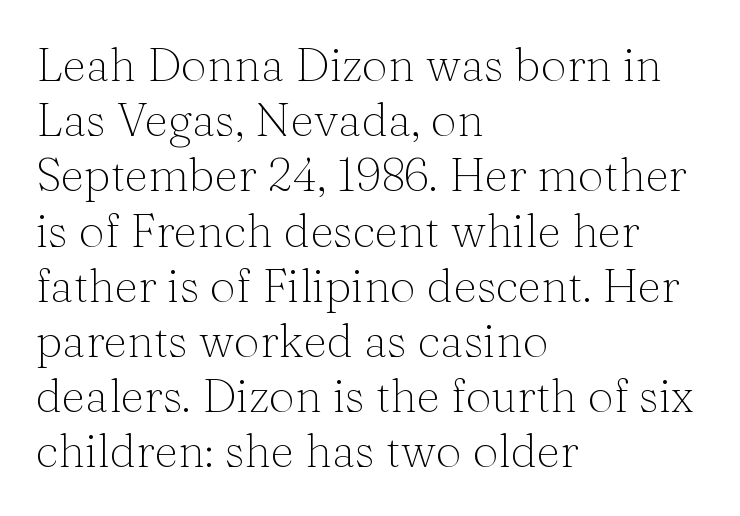
Honestly, the letter spacing is just normal — you wouldn't notice it. These glyphs show unthickened strokes, regular width or finer. The rendering anchors every line to the left-hand side. Only glyphs here, with clear space below each row. The lettering stays uniformly vertical, giving the passage a roman look. These lines are rendered in a variable-pitch font.
